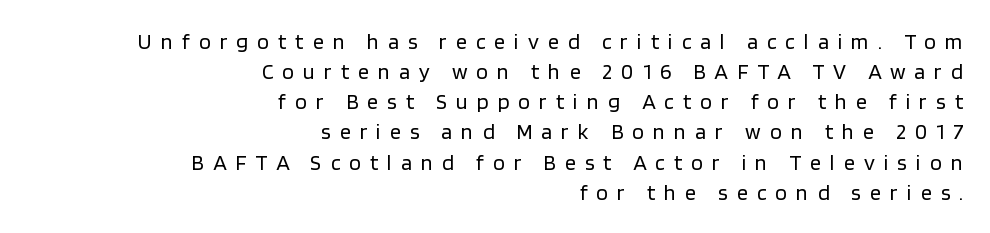
You could only call the tracking loose — the letters float apart. The space between consecutive lines is moderate. The paragraph shown leans on its right margin. The specimen reads as upright at a glance. A bare baseline throughout the passage. Is this a heavy cut? Hardly; it is regular or lighter.
